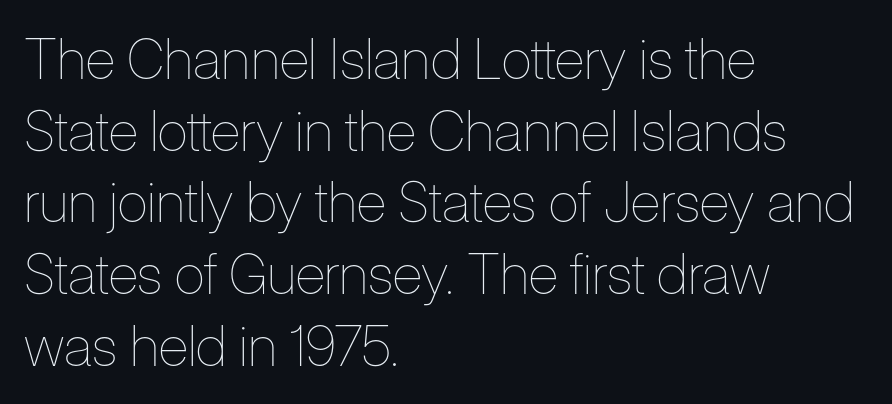
Each letter keeps its own natural width here, so spacing adapts to shape. The line-height multiplier appears to be the usual default. Posture: upright roman. Nothing heavy about these letters — not bold at all. Teacher's note: observe the even left margin — that is flush-left alignment.
